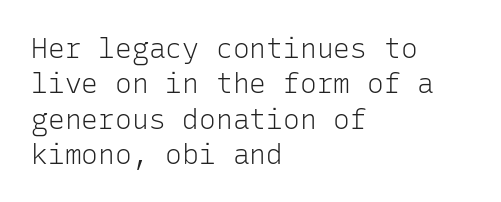
No italicization has been applied; the sample stays upright. The typeface chosen for these lines omits serifs. The block of text has a typical density, with ordinary space between rows. Type without underlining. Each stroke keeps to a modest, everyday thickness or less. Does the copy run flush right? No — it runs flush left.
